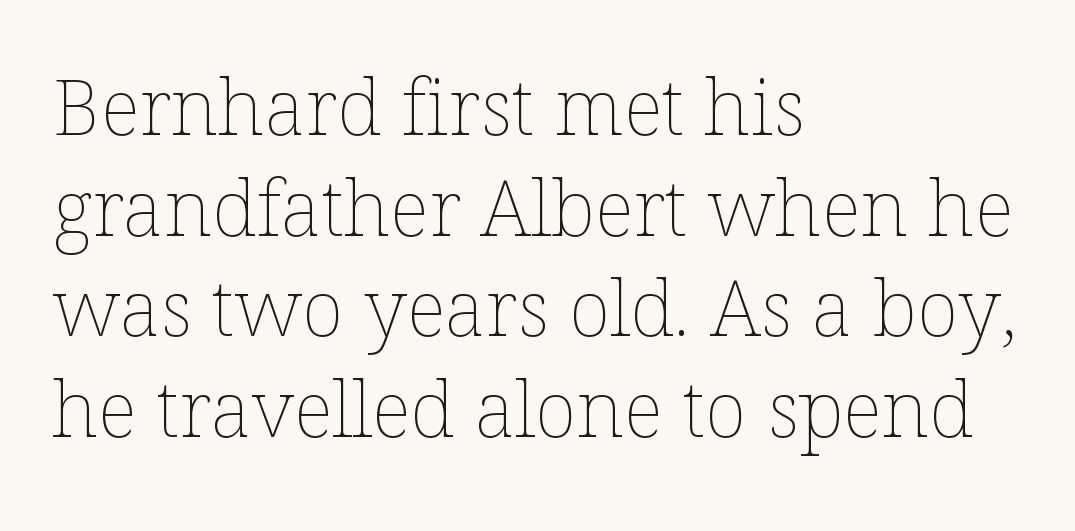
Rule under the text: the space is simply empty. The rendering uses natural spacing where letterforms have individual widths. These lines stack with their left ends in a neat column. Italic? Not at all — the glyphs are vertical.
